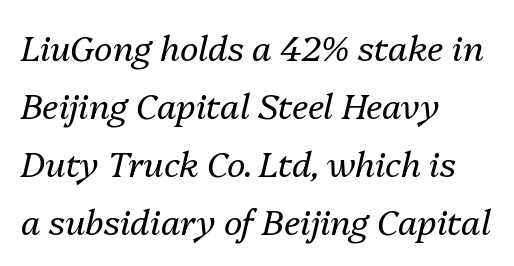
{"italic": "yes", "lean": "right", "slant_degrees": 13, "bold": "no", "weight": "regular", "width": "normal", "stroke_contrast": "medium", "x_height": "medium", "monospaced": "no", "underline": "no", "align": "left", "line_spacing": "normal", "line_spacing_ratio": 1.66, "letter_spacing": "normal", "letter_spacing_em": 0.0, "glyph_px": 35}
